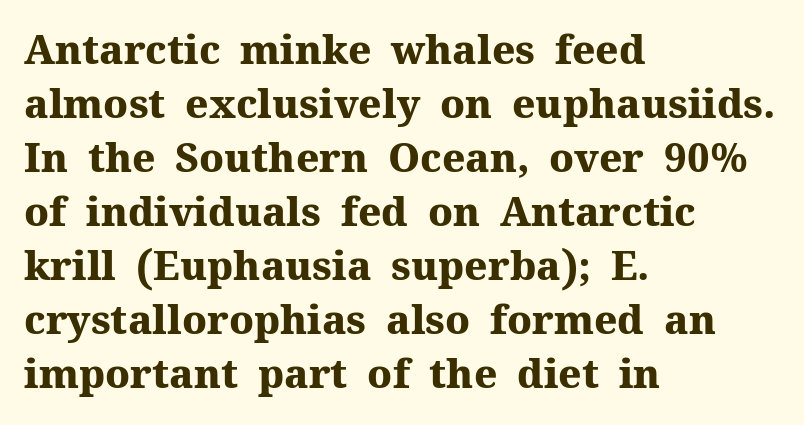
{"serif": "yes", "italic": "no", "bold": "yes", "weight": "heavy", "width": "normal", "stroke_contrast": "medium", "x_height": "medium", "monospaced": "no", "underline": "no", "align": "left", "line_spacing": "normal", "line_spacing_ratio": 1.35, "letter_spacing": "normal", "letter_spacing_em": 0.0, "glyph_px": 40}
